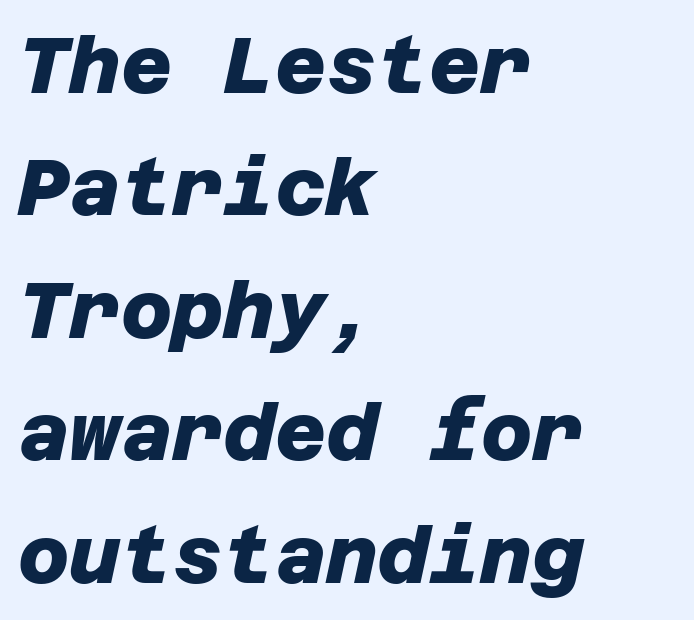
These lines sit exactly where default settings would place them. A dark, heavy texture on the line: the type is bold. The passage shown is typeset with a sans-serif family. Compared with typical body copy, the letter spacing here is the same. Underlining? Definitely not there.
